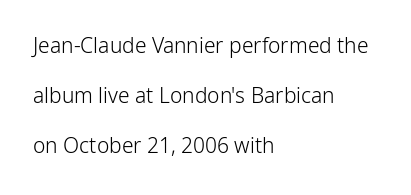
{"italic": "no", "bold": "no", "underline": "no", "align": "left", "line_spacing": "loose", "line_spacing_ratio": 2.37, "letter_spacing": "normal", "letter_spacing_em": 0.0, "glyph_px": 21}
